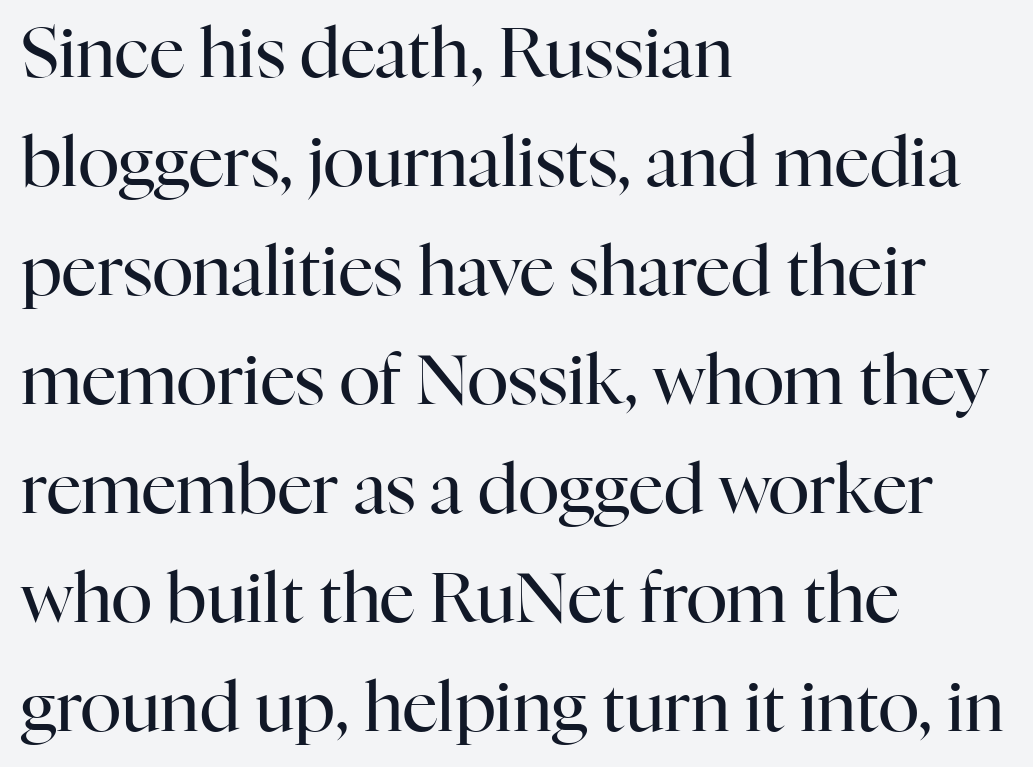
Q: Is the text bold? A: No.
Q: Is the text italic (slanted)? A: No, it is upright.
Q: Is the typeface a serif or a sans-serif typeface? A: Serif.
Q: Is the text underlined? A: No.
Q: How is the paragraph aligned? A: Left-aligned.
Q: Is the spacing between letters normal or unusually wide? A: Normal.
Q: Is the spacing between lines tight, normal or loose? A: Normal.
Q: Width (condensed, normal, or wide)? A: Normal.
Q: Stroke contrast? A: High.
Q: x-height? A: Medium.
Q: Monospaced? A: No.
